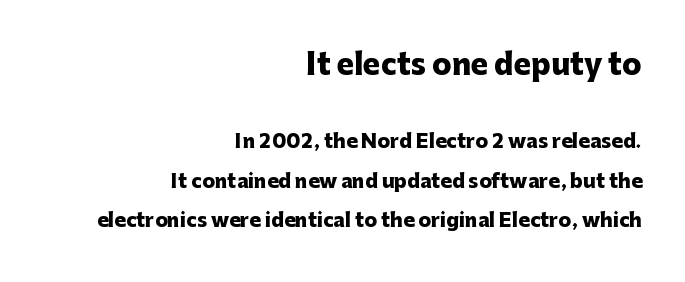
How are the letters spaced? Ordinarily, with no added tracking. The compositor pushed each line to the right boundary. Think of a printed novel: that variable character pitch is what you see here. Tall strokes in this sample are plumb rather than angled. Line spacing here is loose. Plain, unruled lines of type.
